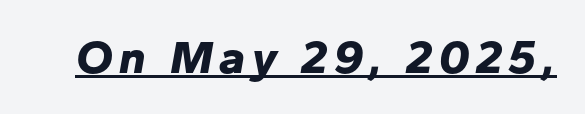
Q: Is the text bold? A: Yes.
Q: Is the text italic (slanted)? A: Yes, it leans right by about 10 degrees.
Q: Is the text underlined? A: Yes.
Q: Width (condensed, normal, or wide)? A: Normal.
Q: Stroke contrast? A: Low.
Q: x-height? A: Medium.
Q: Monospaced? A: No.
